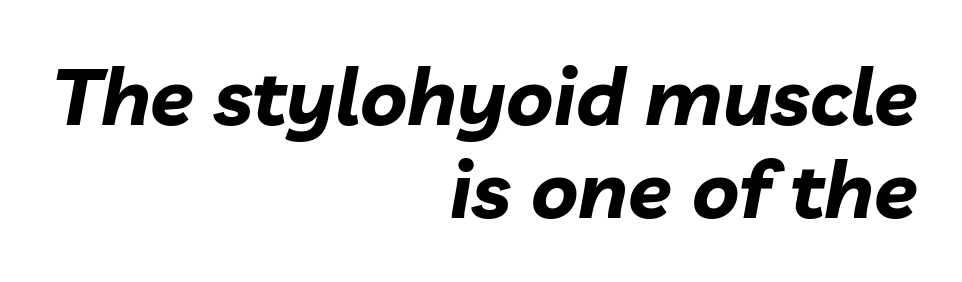
The axis of the letterforms is tilted away from vertical. Does extra space separate the letters? No, they use regular spacing. You could not count columns in this text — the font is proportionally spaced. The rendering anchors every line to the right-hand side. Notice how thick the strokes are: this is what a full bold looks like.
